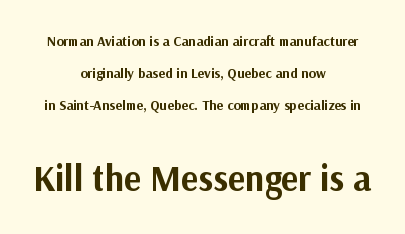
The image shows 36 px bold sans-serif type, upright; set centered, loose line spacing (2.3x), normal letter spacing, not underlined; the second (bottom) block is 2.57x larger; medium stroke contrast and a medium x-height.
